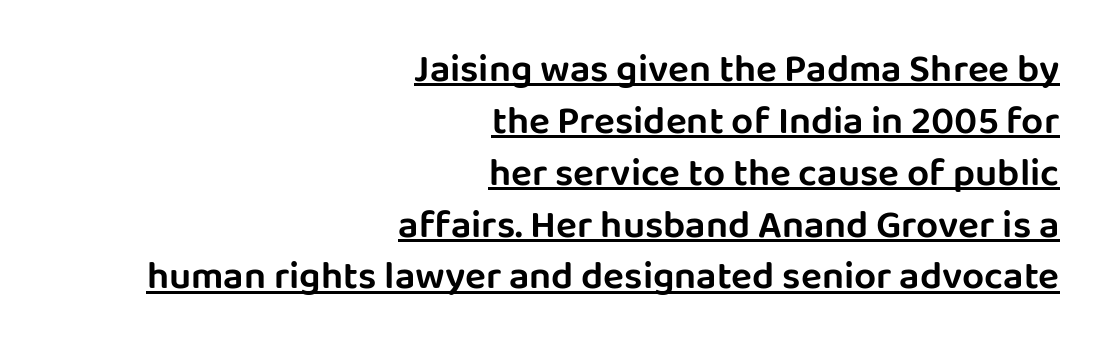
The image shows 39 px sans-serif type, upright; set right-aligned, normal line spacing (1.33x), normal letter spacing, underlined; low stroke contrast and a large x-height.
